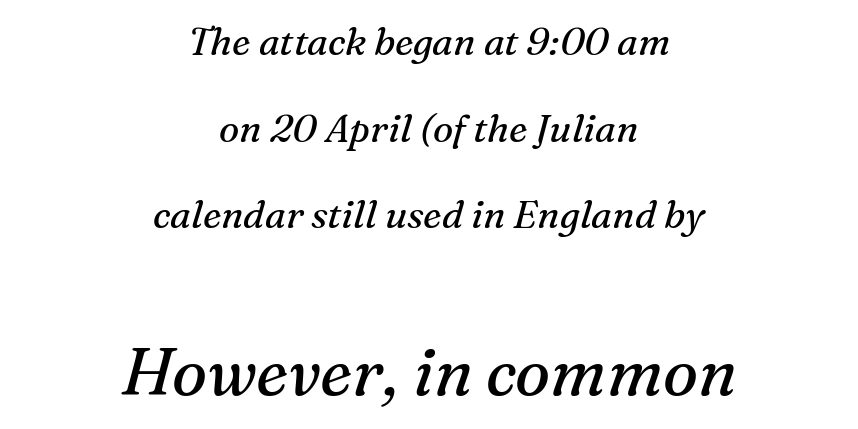
How would I describe the line gaps? Wide and relaxed. Check under the words: just untouched page. Does extra space separate the letters? No, they use regular spacing. Slanted lettering throughout. Looks like regular typesetting: each glyph gets only the width it needs.
